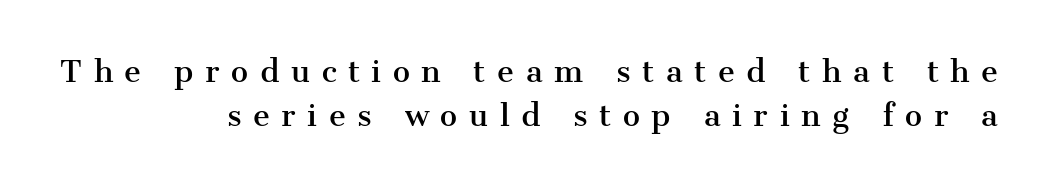
The image shows 29 px serif type, upright; set right-aligned, normal line spacing (1.51x), unusually wide letter spacing (+0.4 em), not underlined; medium stroke contrast and a medium x-height.
